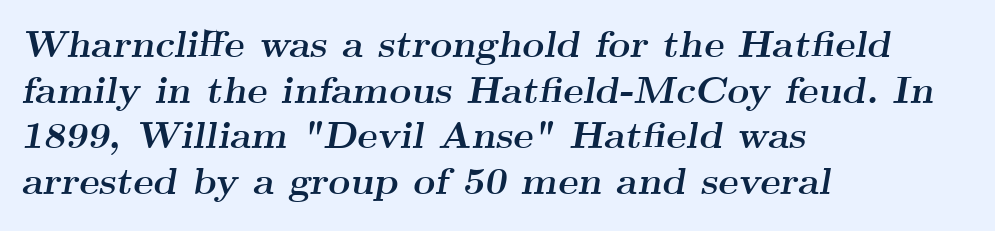
These lines are rendered in a variable-pitch font. The whole block is typeset with a tilt. The passage shown is not underscored anywhere. Weight: bold. Little horizontal feet cap the strokes, marking this as serif type. This sample is left-justified, so line endings fall wherever the words run out.
